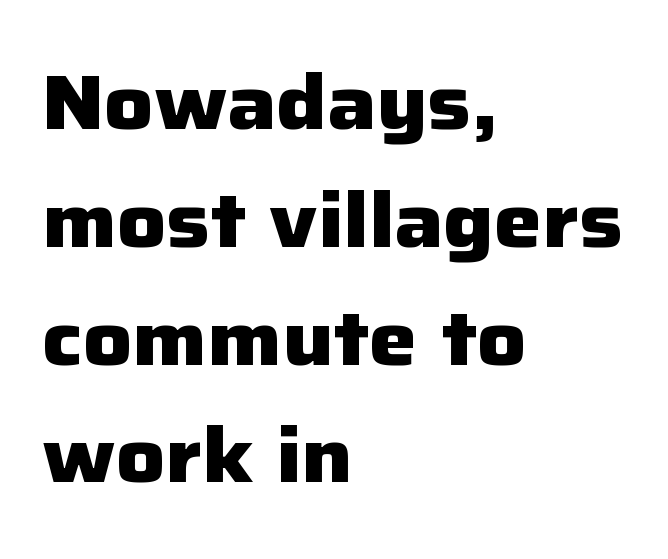
Chunky letters — that's bold for sure. Reading down the block, your eye returns to a fixed left position each line. The space between consecutive lines is moderate. In terms of posture, this sample is upright. The strip under each line holds only bare page. Is this a fixed-width face? No — the glyphs have proportional, varying widths.
